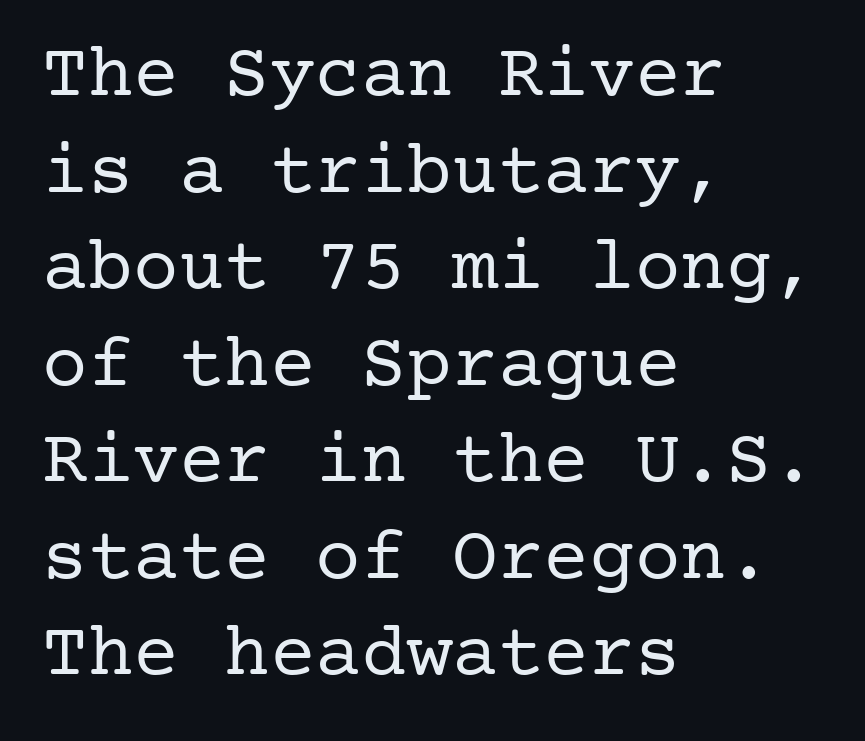
The type is set solid horizontally, with unmodified tracking. Leading: standard. Decoration check: the copy has no underline. The characters are drawn with everyday or finer stroke widths.
